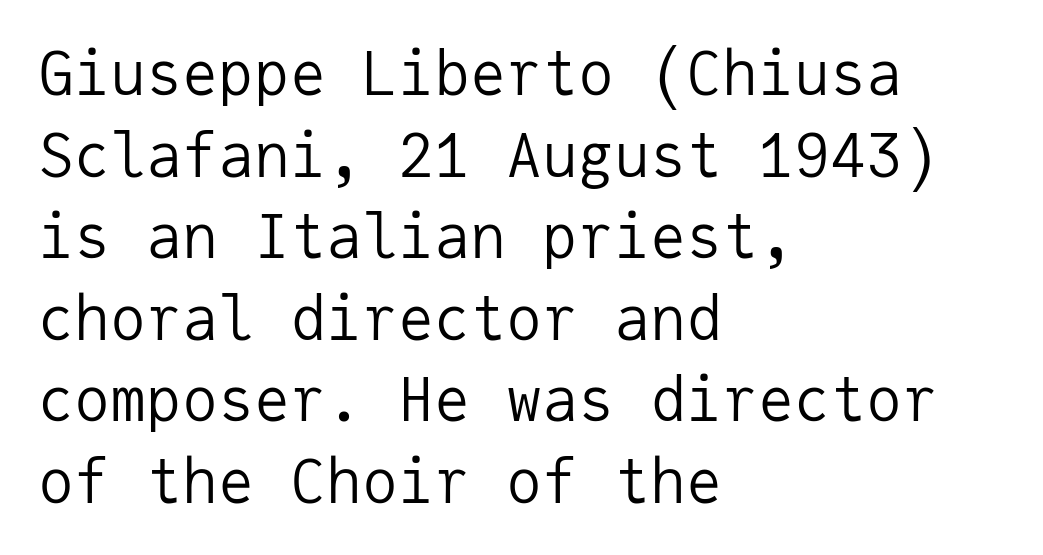
The space between consecutive lines is moderate. The string is rendered with underlining switched off. Caption: multi-line text, flush left, ragged right. The lettering holds an erect, upright posture throughout.
